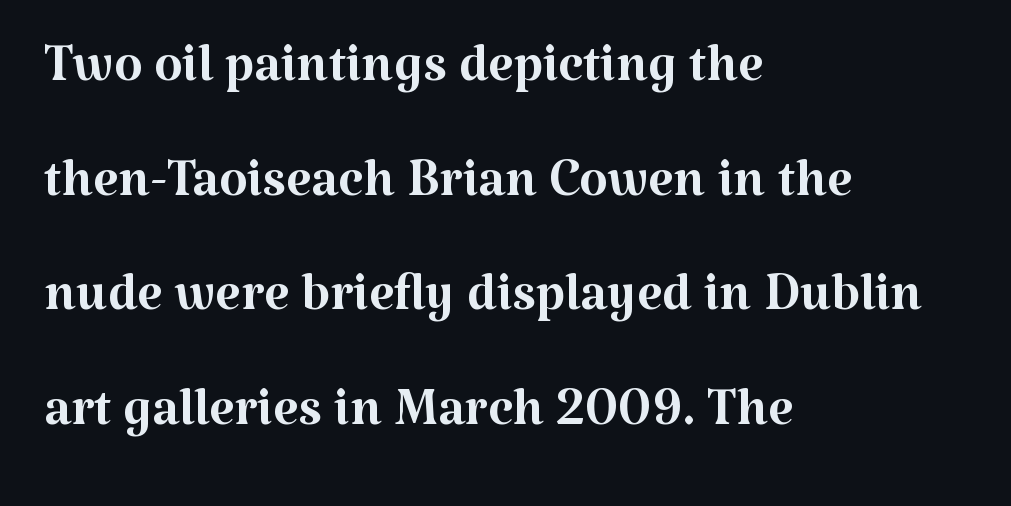
The image shows 73 px regular-weight serif type, upright; set left-aligned, normal line spacing (1.57x), normal letter spacing, not underlined; medium stroke contrast and a medium x-height.
